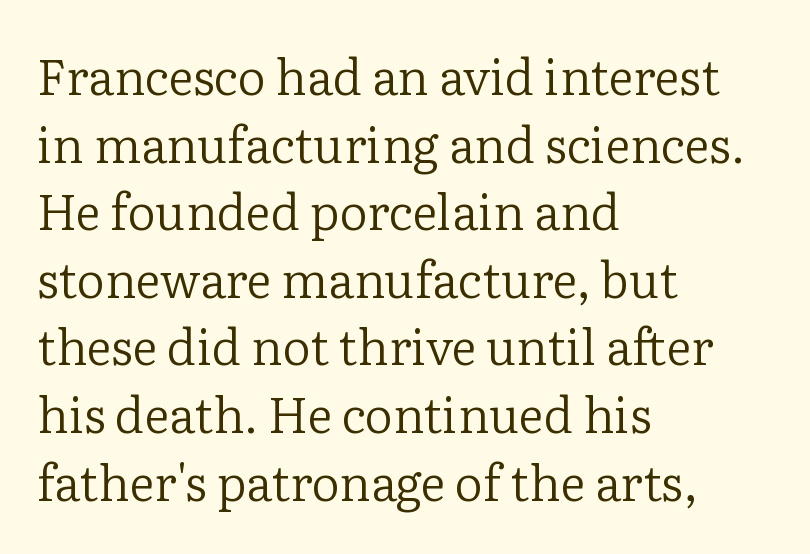
{"serif": "yes", "italic": "no", "bold": "no", "weight": "regular", "width": "normal", "stroke_contrast": "low", "x_height": "medium", "monospaced": "no", "underline": "no", "align": "left", "line_spacing": "normal", "line_spacing_ratio": 1.38, "letter_spacing": "normal", "letter_spacing_em": 0.0, "glyph_px": 49}
